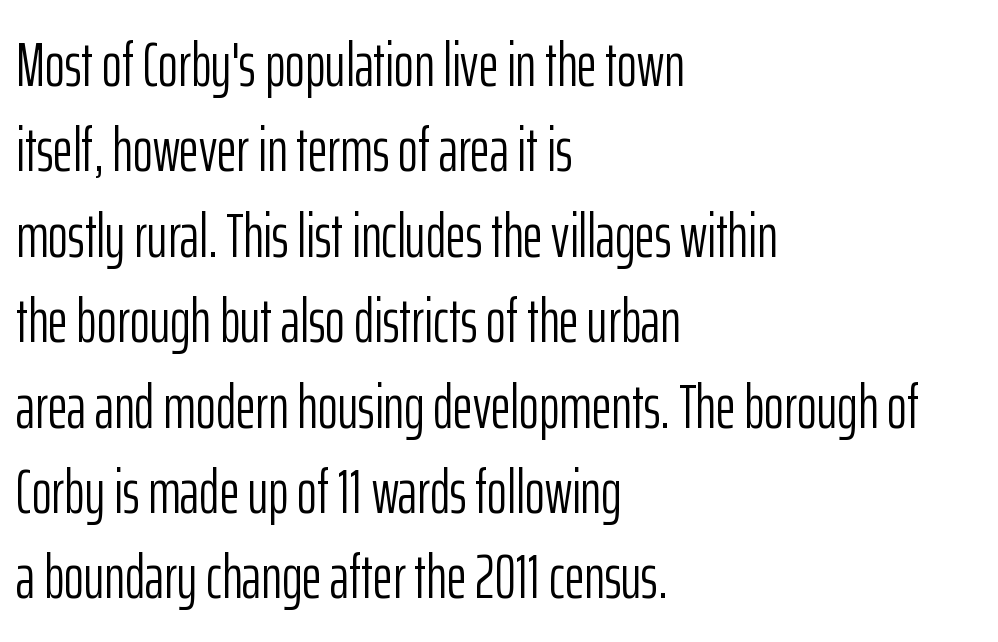
The text was rendered using a sans face with plain stroke endings. Check under the words: just untouched page. Visually the block forms a straight wall on the left and a jagged coastline on the right. The letters advance in unequal steps, a hallmark of proportional type. The type is set solid horizontally, with unmodified tracking.
